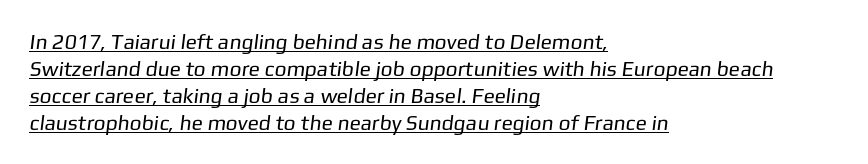
Q: Is the text bold? A: No.
Q: Is the text underlined? A: Yes.
Q: How is the paragraph aligned? A: Left-aligned.
Q: Is the spacing between letters normal or unusually wide? A: Normal.
Q: Is the spacing between lines tight, normal or loose? A: Normal.
